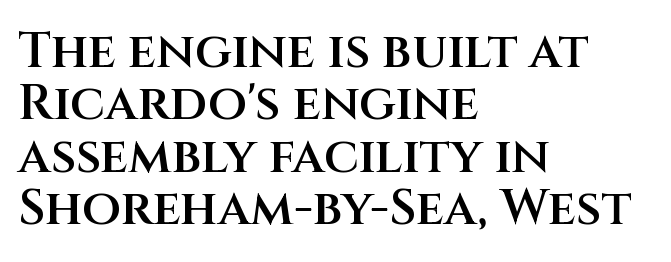
{"serif": "no", "italic": "no", "bold": "semi", "weight": "semibold", "width": "normal", "stroke_contrast": "medium", "x_height": "large", "monospaced": "no", "underline": "no", "align": "left", "line_spacing": "tight", "line_spacing_ratio": 1.05, "letter_spacing": "normal", "letter_spacing_em": 0.0, "glyph_px": 50}
